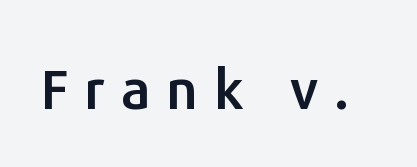
Letterform terminals end flat and unadorned throughout the passage. The tracking reads as deliberately expanded to a designer's eye. The words here are not underlined. The axis of the letterforms is exactly vertical. Character widths vary here, with narrow letters taking less room than wide ones.
